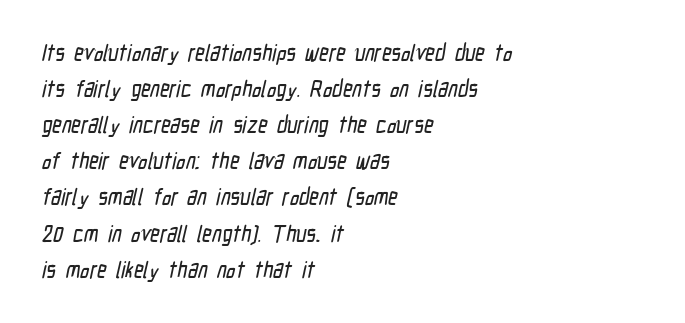
Q: Is the text underlined? A: No.
Q: How is the paragraph aligned? A: Left-aligned.
Q: Is the spacing between letters normal or unusually wide? A: Normal.
Q: Is the spacing between lines tight, normal or loose? A: Normal.
